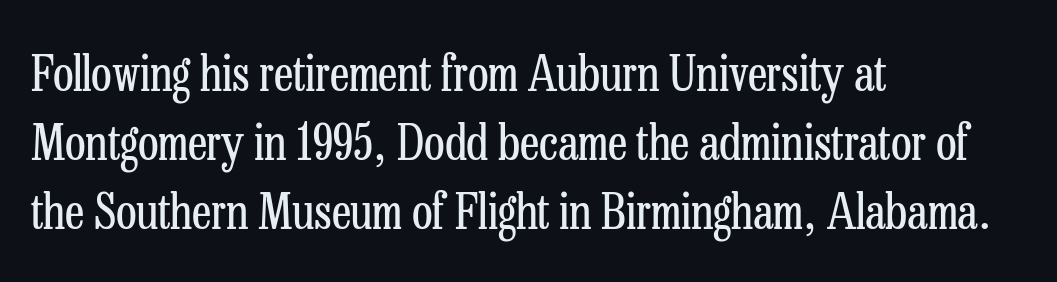
Q: Is the text bold? A: No.
Q: Is the text italic (slanted)? A: No, it is upright.
Q: Is the typeface a serif or a sans-serif typeface? A: Serif.
Q: Is the text underlined? A: No.
Q: How is the paragraph aligned? A: Left-aligned.
Q: Is the spacing between letters normal or unusually wide? A: Normal.
Q: Is the spacing between lines tight, normal or loose? A: Normal.
Q: Width (condensed, normal, or wide)? A: Condensed.
Q: Stroke contrast? A: Low.
Q: x-height? A: Medium.
Q: Monospaced? A: No.
